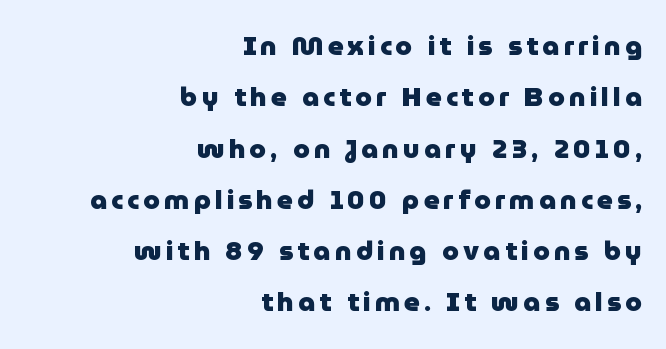
Q: Is the text bold? A: Yes.
Q: Is the text italic (slanted)? A: No, it is upright.
Q: Is the text underlined? A: No.
Q: How is the paragraph aligned? A: Right-aligned.
Q: Is the spacing between lines tight, normal or loose? A: Loose.
